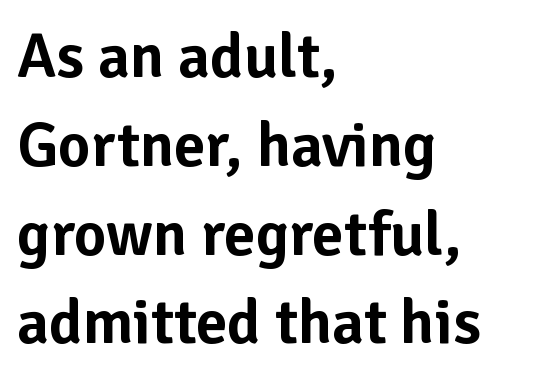
{"serif": "no", "italic": "no", "width": "normal", "stroke_contrast": "low", "x_height": "medium", "monospaced": "no", "underline": "no", "align": "left", "line_spacing": "normal", "line_spacing_ratio": 1.41, "letter_spacing": "normal", "letter_spacing_em": 0.0, "glyph_px": 63}
